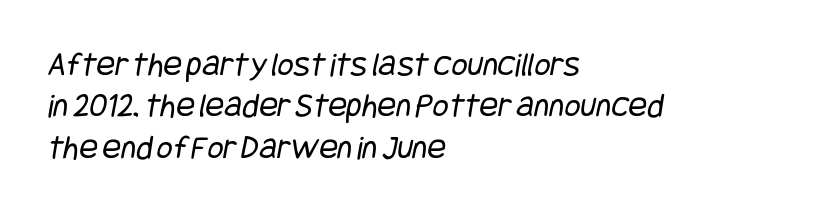
Q: Is the text bold? A: No.
Q: Is the typeface a serif or a sans-serif typeface? A: Sans-serif.
Q: Is the text underlined? A: No.
Q: How is the paragraph aligned? A: Left-aligned.
Q: Is the spacing between letters normal or unusually wide? A: Normal.
Q: Width (condensed, normal, or wide)? A: Condensed.
Q: Stroke contrast? A: Low.
Q: x-height? A: Large.
